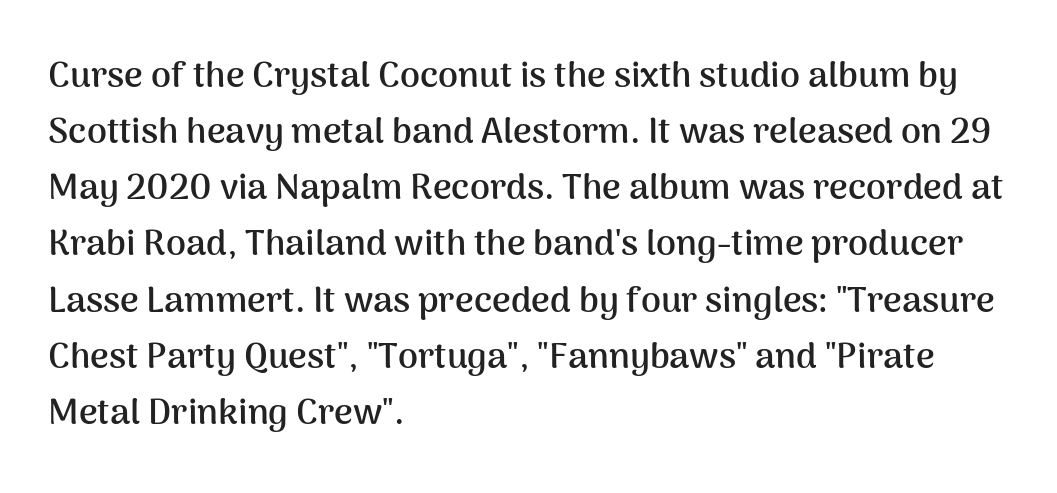
Q: Is the text bold? A: Yes.
Q: Is the text italic (slanted)? A: No, it is upright.
Q: Is the typeface a serif or a sans-serif typeface? A: Sans-serif.
Q: Is the text underlined? A: No.
Q: How is the paragraph aligned? A: Left-aligned.
Q: Is the spacing between letters normal or unusually wide? A: Normal.
Q: Is the spacing between lines tight, normal or loose? A: Normal.
Q: Width (condensed, normal, or wide)? A: Normal.
Q: Stroke contrast? A: Medium.
Q: x-height? A: Medium.
Q: Monospaced? A: No.
